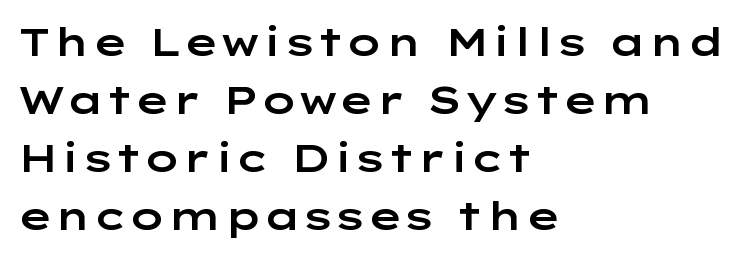
{"serif": "no", "italic": "no", "width": "wide", "stroke_contrast": "low", "x_height": "medium", "monospaced": "no", "underline": "no", "align": "left", "line_spacing": "normal", "line_spacing_ratio": 1.49, "letter_spacing": "normal", "letter_spacing_em": 0.0, "glyph_px": 39}
